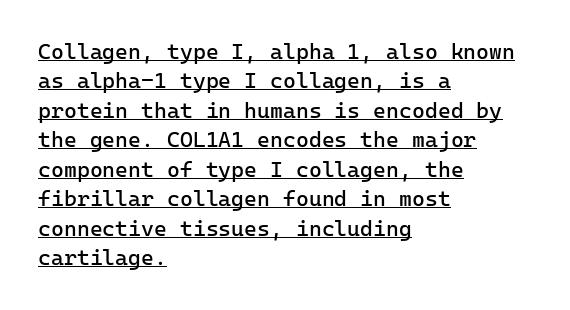
Q: Is the text bold? A: No.
Q: Is the text italic (slanted)? A: No, it is upright.
Q: Is the text underlined? A: Yes.
Q: How is the paragraph aligned? A: Left-aligned.
Q: Is the spacing between letters normal or unusually wide? A: Normal.
Q: Is the spacing between lines tight, normal or loose? A: Normal.
